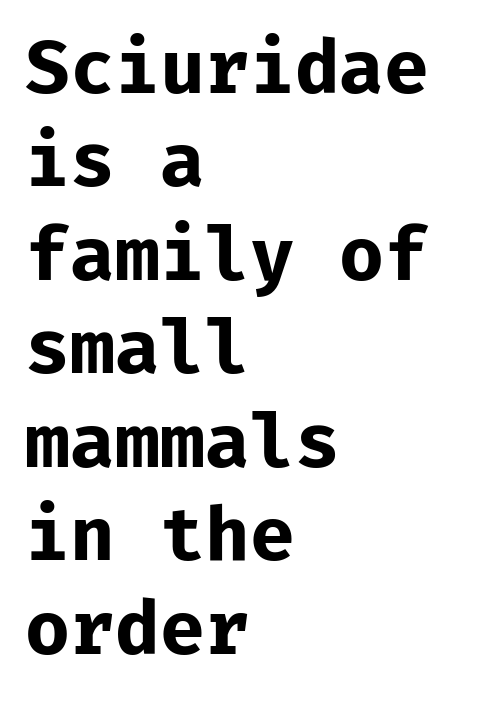
Q: Is the text bold? A: Yes.
Q: Is the text italic (slanted)? A: No, it is upright.
Q: Is the typeface a serif or a sans-serif typeface? A: Sans-serif.
Q: Is the text underlined? A: No.
Q: How is the paragraph aligned? A: Left-aligned.
Q: Is the spacing between letters normal or unusually wide? A: Normal.
Q: Is the spacing between lines tight, normal or loose? A: Normal.
Q: Width (condensed, normal, or wide)? A: Normal.
Q: Stroke contrast? A: Low.
Q: x-height? A: Medium.
